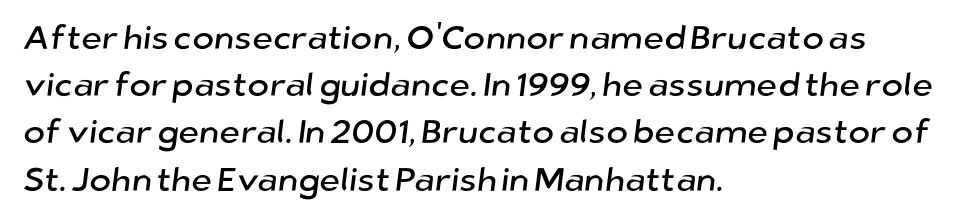
Q: Is the typeface a serif or a sans-serif typeface? A: Sans-serif.
Q: Is the text underlined? A: No.
Q: How is the paragraph aligned? A: Left-aligned.
Q: Is the spacing between letters normal or unusually wide? A: Normal.
Q: Is the spacing between lines tight, normal or loose? A: Normal.
Q: Width (condensed, normal, or wide)? A: Normal.
Q: Stroke contrast? A: Low.
Q: x-height? A: Medium.
Q: Monospaced? A: No.
